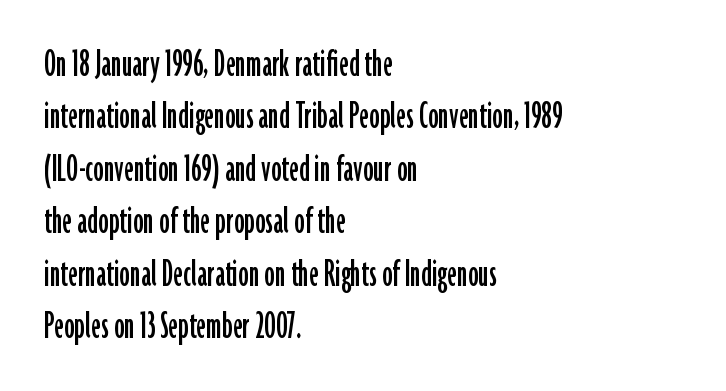
Q: Is the text italic (slanted)? A: No, it is upright.
Q: Is the typeface a serif or a sans-serif typeface? A: Sans-serif.
Q: Is the text underlined? A: No.
Q: How is the paragraph aligned? A: Left-aligned.
Q: Is the spacing between letters normal or unusually wide? A: Normal.
Q: Is the spacing between lines tight, normal or loose? A: Normal.
Q: Width (condensed, normal, or wide)? A: Condensed.
Q: Stroke contrast? A: Low.
Q: x-height? A: Medium.
Q: Monospaced? A: No.
